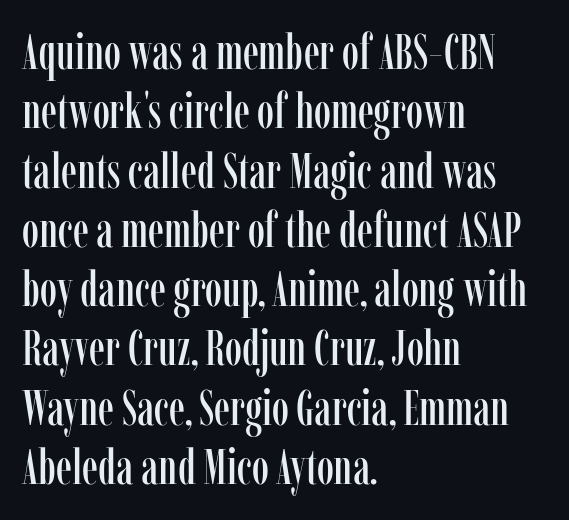
Q: Is the text italic (slanted)? A: No, it is upright.
Q: Is the typeface a serif or a sans-serif typeface? A: Serif.
Q: Is the text underlined? A: No.
Q: How is the paragraph aligned? A: Left-aligned.
Q: Is the spacing between letters normal or unusually wide? A: Normal.
Q: Width (condensed, normal, or wide)? A: Condensed.
Q: Stroke contrast? A: Low.
Q: x-height? A: Medium.
Q: Monospaced? A: No.
